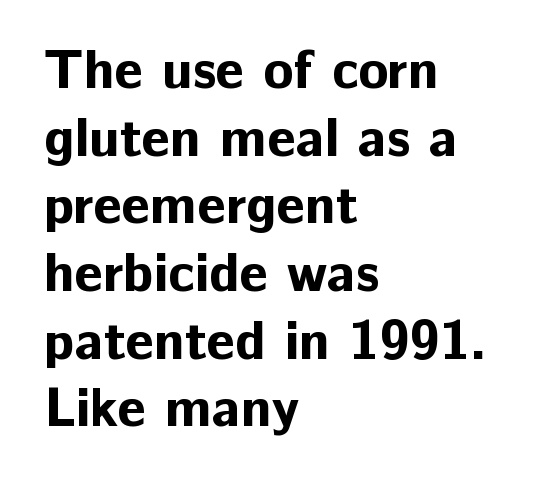
Q: Is the text bold? A: Yes.
Q: Is the text italic (slanted)? A: No, it is upright.
Q: Is the typeface a serif or a sans-serif typeface? A: Sans-serif.
Q: Is the text underlined? A: No.
Q: How is the paragraph aligned? A: Left-aligned.
Q: Is the spacing between letters normal or unusually wide? A: Normal.
Q: Width (condensed, normal, or wide)? A: Normal.
Q: Stroke contrast? A: Low.
Q: x-height? A: Medium.
Q: Monospaced? A: No.
